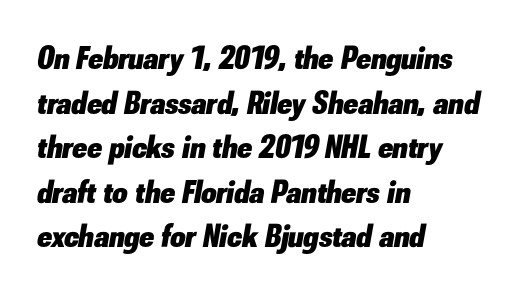
The image shows 33 px heavy type, italic (leaning right); set left-aligned, normal line spacing (1.35x), normal letter spacing, not underlined; low stroke contrast and a small x-height.
